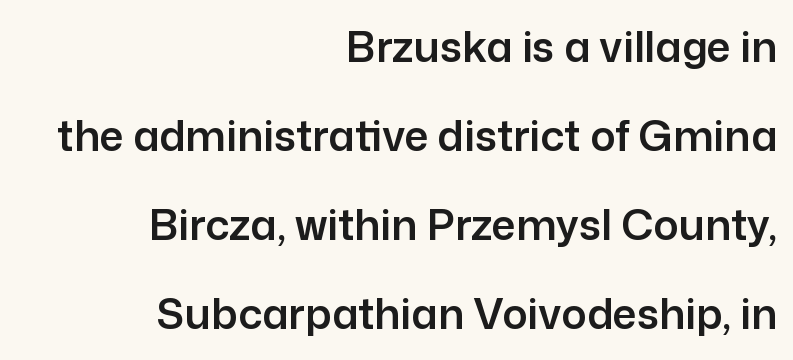
{"serif": "no", "italic": "no", "width": "normal", "stroke_contrast": "low", "x_height": "medium", "monospaced": "no", "underline": "no", "align": "right", "line_spacing": "loose", "line_spacing_ratio": 2.12, "letter_spacing": "normal", "letter_spacing_em": 0.0, "glyph_px": 42}
